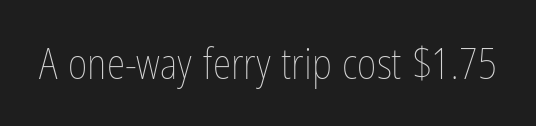
The image shows 42 px thin, condensed type, upright; set normal letter spacing, not underlined; low stroke contrast and a medium x-height.
